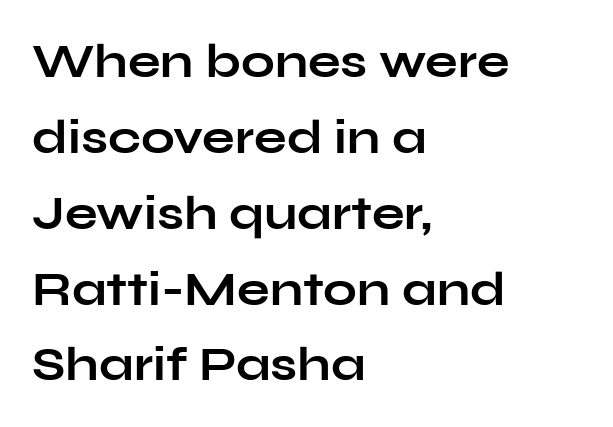
The rendering shows plain stroke endings on the letterforms — a sans-serif design. The foot of each line stays bare and open. Looks like regular typesetting: each glyph gets only the width it needs. Typographic density is high because the face is bold. Look at the tracking — it's just the regular setting, nothing added.
